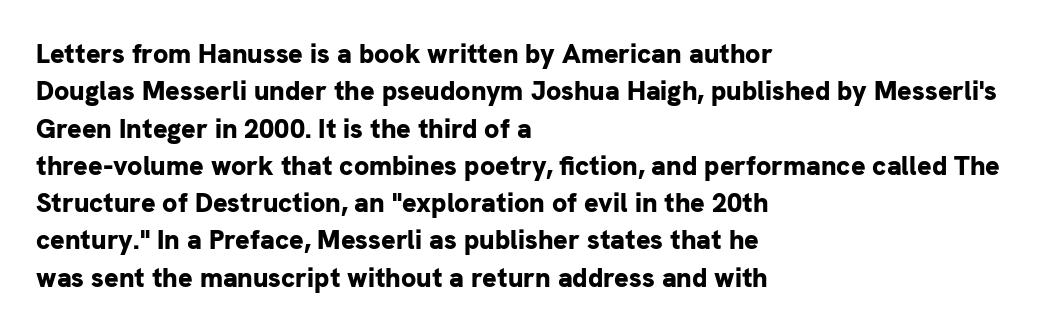
Q: Is the text bold? A: Yes.
Q: Is the text italic (slanted)? A: No, it is upright.
Q: Is the text underlined? A: No.
Q: How is the paragraph aligned? A: Left-aligned.
Q: Is the spacing between letters normal or unusually wide? A: Normal.
Q: Is the spacing between lines tight, normal or loose? A: Normal.
